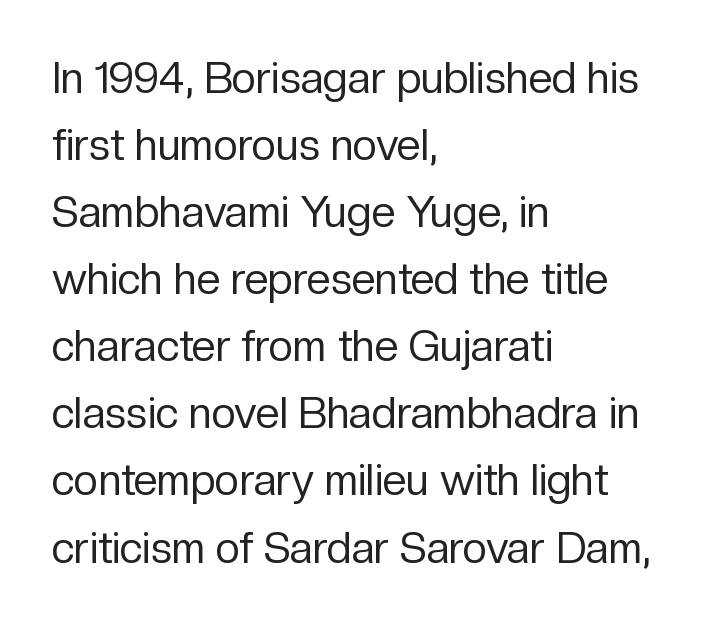
Q: Is the text bold? A: No.
Q: Is the text italic (slanted)? A: No, it is upright.
Q: Is the typeface a serif or a sans-serif typeface? A: Sans-serif.
Q: Is the text underlined? A: No.
Q: How is the paragraph aligned? A: Left-aligned.
Q: Is the spacing between letters normal or unusually wide? A: Normal.
Q: Is the spacing between lines tight, normal or loose? A: Normal.
Q: Width (condensed, normal, or wide)? A: Normal.
Q: Stroke contrast? A: Low.
Q: x-height? A: Medium.
Q: Monospaced? A: No.
